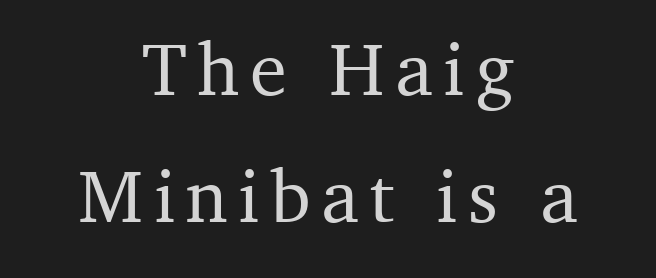
Q: Is the text italic (slanted)? A: No, it is upright.
Q: Is the typeface a serif or a sans-serif typeface? A: Serif.
Q: Is the text underlined? A: No.
Q: How is the paragraph aligned? A: Centered.
Q: Is the spacing between lines tight, normal or loose? A: Normal.
Q: Width (condensed, normal, or wide)? A: Normal.
Q: Stroke contrast? A: Medium.
Q: x-height? A: Medium.
Q: Monospaced? A: No.
